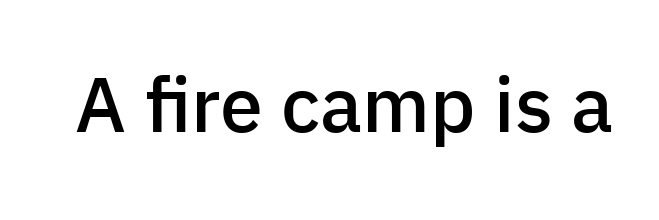
This is sans-serif lettering, the kind often seen on screens and signage. The passage shown is semibold, sitting just below true bold. Varying glyph widths throughout — classic text-font behaviour. Underline: absent.
